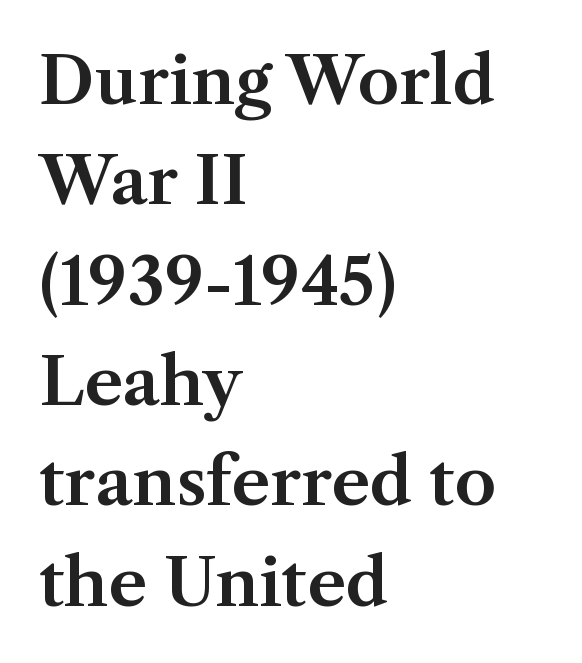
The image shows 66 px serif type, upright; set left-aligned, normal line spacing (1.52x), normal letter spacing, not underlined; medium stroke contrast and a medium x-height.
